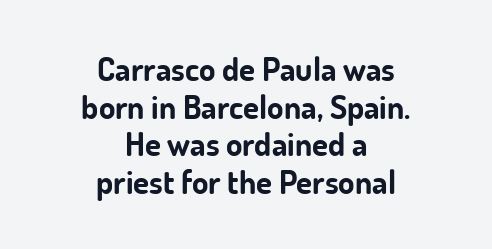
Q: Is the text bold? A: Yes.
Q: Is the text italic (slanted)? A: No, it is upright.
Q: Is the typeface a serif or a sans-serif typeface? A: Sans-serif.
Q: Is the text underlined? A: No.
Q: How is the paragraph aligned? A: Centered.
Q: Is the spacing between letters normal or unusually wide? A: Normal.
Q: Is the spacing between lines tight, normal or loose? A: Tight.
Q: Width (condensed, normal, or wide)? A: Normal.
Q: Stroke contrast? A: Low.
Q: x-height? A: Small.
Q: Monospaced? A: No.
